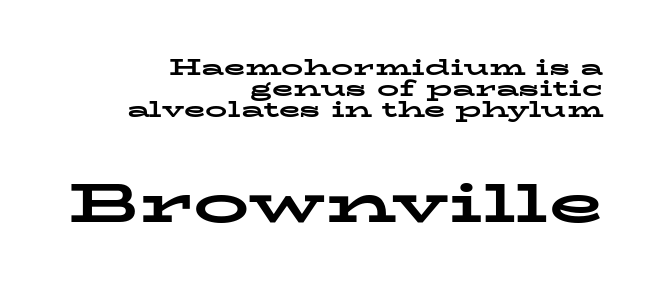
{"serif": "yes", "italic": "no", "bold": "yes", "weight": "bold", "width": "wide", "stroke_contrast": "low", "x_height": "medium", "monospaced": "no", "underline": "no", "align": "right", "line_spacing": "tight", "line_spacing_ratio": 0.96, "letter_spacing": "normal", "letter_spacing_em": 0.0, "larger_block": "second", "size_ratio": 2.55, "glyph_px": 56}
